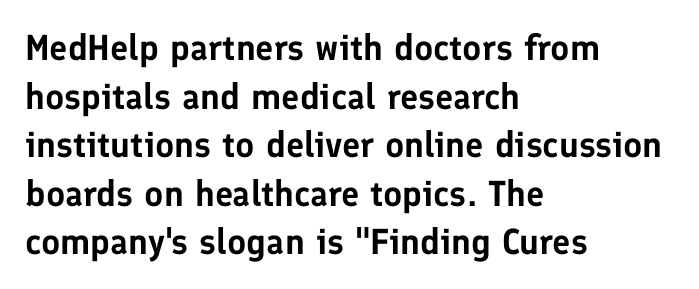
Left-aligned paragraph, ragged on the right. This is the regular roman posture of the typeface. Underlining? Definitely not there. The type is set solid horizontally, with unmodified tracking. Letterform terminals end flat and unadorned throughout the passage. Each letter keeps its own natural width here, so spacing adapts to shape.
